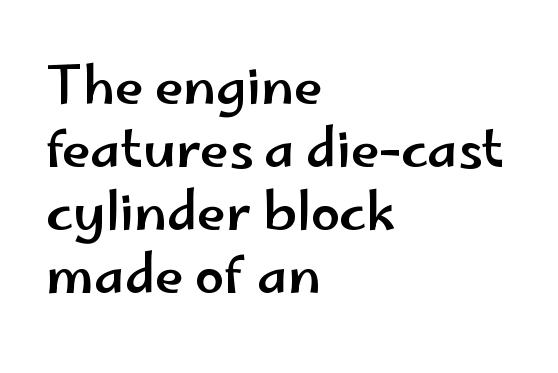
Q: Is the text italic (slanted)? A: No, it is upright.
Q: Is the typeface a serif or a sans-serif typeface? A: Sans-serif.
Q: Is the text underlined? A: No.
Q: How is the paragraph aligned? A: Left-aligned.
Q: Is the spacing between letters normal or unusually wide? A: Normal.
Q: Width (condensed, normal, or wide)? A: Wide.
Q: Stroke contrast? A: Low.
Q: x-height? A: Small.
Q: Monospaced? A: No.
